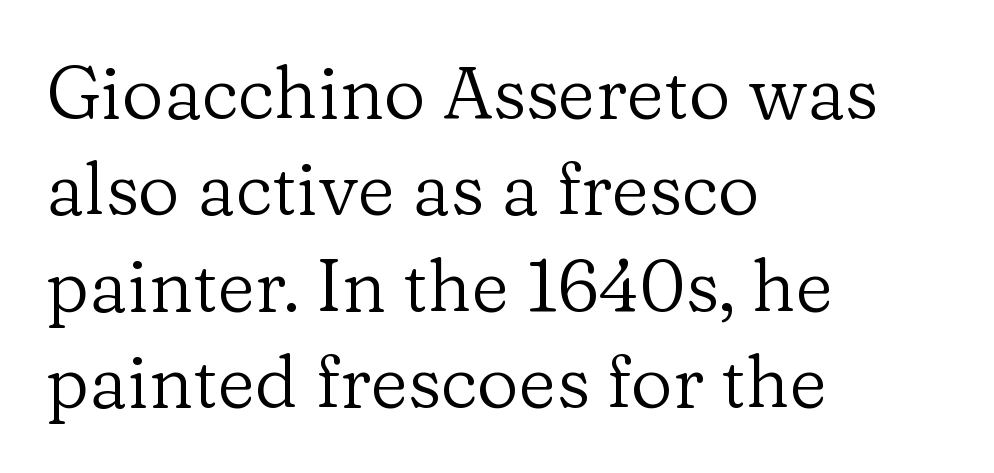
The image shows 73 px regular-weight serif type, upright; set left-aligned, normal line spacing (1.32x), normal letter spacing, not underlined; low stroke contrast and a medium x-height.
